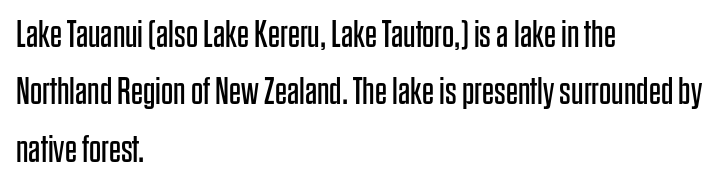
Q: Is the text bold? A: No.
Q: Is the text italic (slanted)? A: No, it is upright.
Q: Is the typeface a serif or a sans-serif typeface? A: Sans-serif.
Q: Is the text underlined? A: No.
Q: How is the paragraph aligned? A: Left-aligned.
Q: Is the spacing between letters normal or unusually wide? A: Normal.
Q: Is the spacing between lines tight, normal or loose? A: Normal.
Q: Width (condensed, normal, or wide)? A: Condensed.
Q: Stroke contrast? A: Low.
Q: x-height? A: Large.
Q: Monospaced? A: No.
